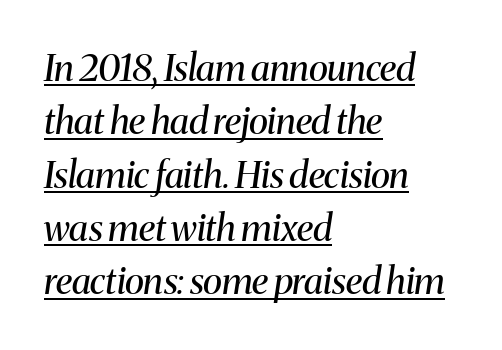
The rendering uses natural spacing where letterforms have individual widths. This is oblique type, the kind used for emphasis or titles. A classic flush-left, rag-right setting is used for this passage. Like a heading marked for emphasis, these lines bear an underscore. Vertical stems look standard width or narrower in stroke.
